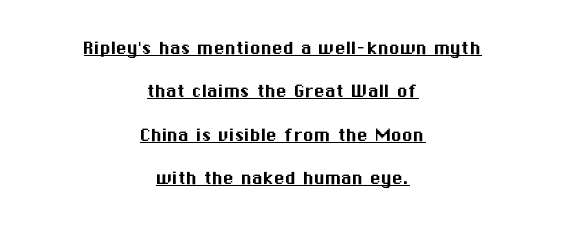
Q: Is the text italic (slanted)? A: No, it is upright.
Q: Is the text underlined? A: Yes.
Q: How is the paragraph aligned? A: Centered.
Q: Is the spacing between letters normal or unusually wide? A: Normal.
Q: Is the spacing between lines tight, normal or loose? A: Loose.
